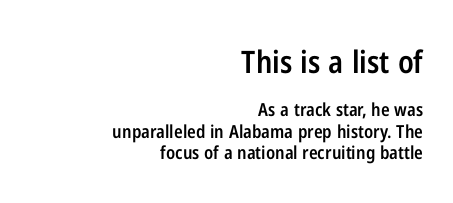
{"serif": "no", "italic": "no", "bold": "semi", "weight": "semibold", "width": "condensed", "stroke_contrast": "low", "x_height": "medium", "monospaced": "no", "underline": "no", "align": "right", "line_spacing_ratio": 1.18, "letter_spacing": "normal", "letter_spacing_em": 0.0, "larger_block": "first", "size_ratio": 1.72, "glyph_px": 31}
